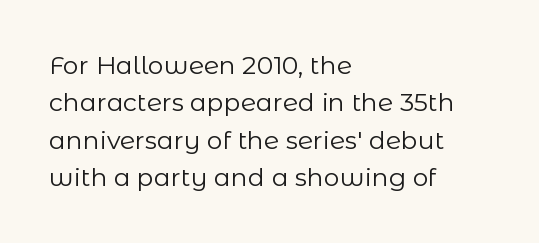
In CSS terms this would be text-align: left. Descenders are the only things crossing below the line. One glance says typical: line gaps are just what's usual. This is the regular roman posture of the typeface.
